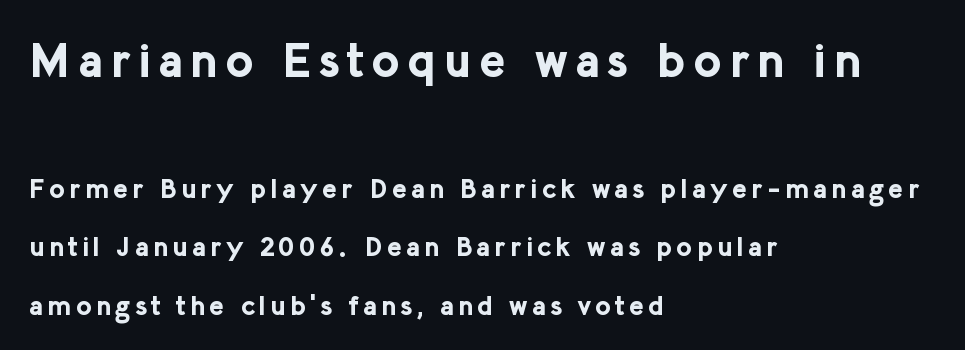
Q: Is the text bold? A: Yes.
Q: Is the text italic (slanted)? A: No, it is upright.
Q: Is the typeface a serif or a sans-serif typeface? A: Sans-serif.
Q: Is the text underlined? A: No.
Q: How is the paragraph aligned? A: Left-aligned.
Q: Is the spacing between lines tight, normal or loose? A: Loose.
Q: Which block of text is set in a larger size, the first (top) or the second (bottom)? A: The first (top) one.
Q: Width (condensed, normal, or wide)? A: Normal.
Q: Stroke contrast? A: Low.
Q: x-height? A: Medium.
Q: Monospaced? A: No.
